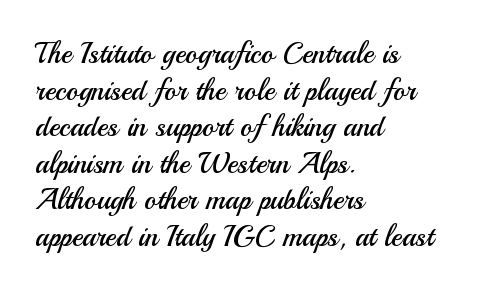
{"serif": "no", "bold": "no", "weight": "regular", "width": "normal", "stroke_contrast": "medium", "x_height": "small", "monospaced": "no", "underline": "no", "align": "left", "line_spacing": "normal", "line_spacing_ratio": 1.26, "letter_spacing": "normal", "letter_spacing_em": 0.0, "glyph_px": 29}
